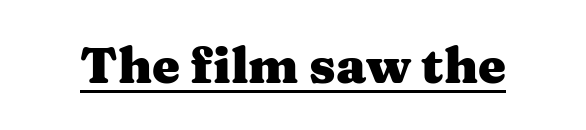
The image shows 50 px heavy, wide serif type, upright; set normal letter spacing, underlined; medium stroke contrast and a medium x-height.
